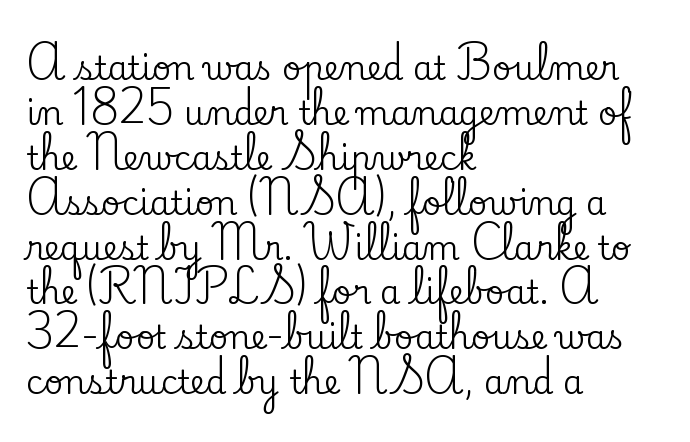
Q: Is the text italic (slanted)? A: No, it is upright.
Q: Is the typeface a serif or a sans-serif typeface? A: Serif.
Q: Is the text underlined? A: No.
Q: How is the paragraph aligned? A: Left-aligned.
Q: Is the spacing between letters normal or unusually wide? A: Normal.
Q: Is the spacing between lines tight, normal or loose? A: Normal.
Q: Width (condensed, normal, or wide)? A: Normal.
Q: Stroke contrast? A: Low.
Q: x-height? A: Small.
Q: Monospaced? A: No.
